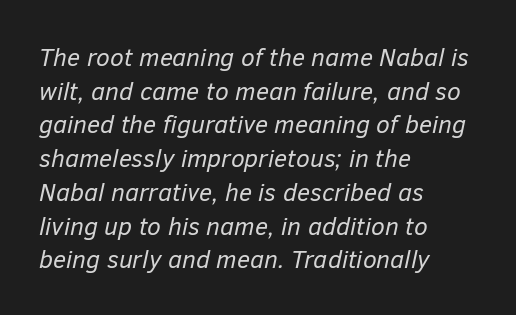
Typeset ragged right — the left edge is the straight one. Reading down the column, the eye jumps a familiar distance to each next line. Letters have the restrained weight of plain body copy at most. Honestly, the letter spacing is just normal — you wouldn't notice it. Clear beneath every line of the passage.
